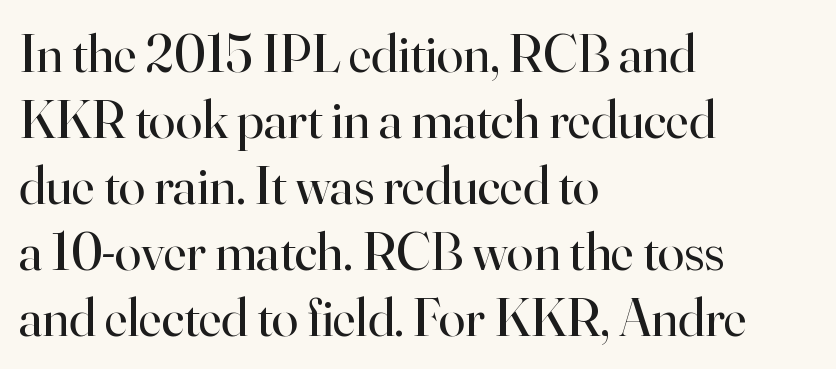
Q: Is the text bold? A: No.
Q: Is the text italic (slanted)? A: No, it is upright.
Q: Is the typeface a serif or a sans-serif typeface? A: Serif.
Q: Is the text underlined? A: No.
Q: How is the paragraph aligned? A: Left-aligned.
Q: Is the spacing between letters normal or unusually wide? A: Normal.
Q: Width (condensed, normal, or wide)? A: Normal.
Q: Stroke contrast? A: High.
Q: x-height? A: Small.
Q: Monospaced? A: No.
